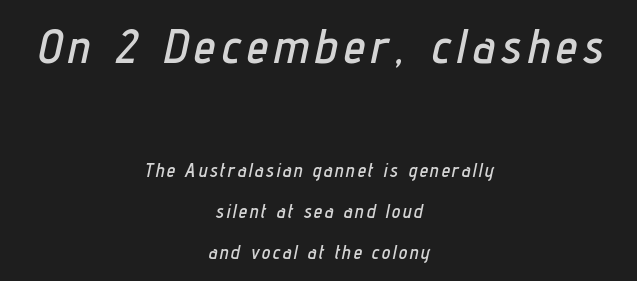
{"italic": "yes", "lean": "right", "slant_degrees": 12, "width": "condensed", "stroke_contrast": "low", "x_height": "medium", "monospaced": "no", "underline": "no", "align": "center", "line_spacing": "loose", "line_spacing_ratio": 2.16, "larger_block": "first", "size_ratio": 2.53, "glyph_px": 48}
